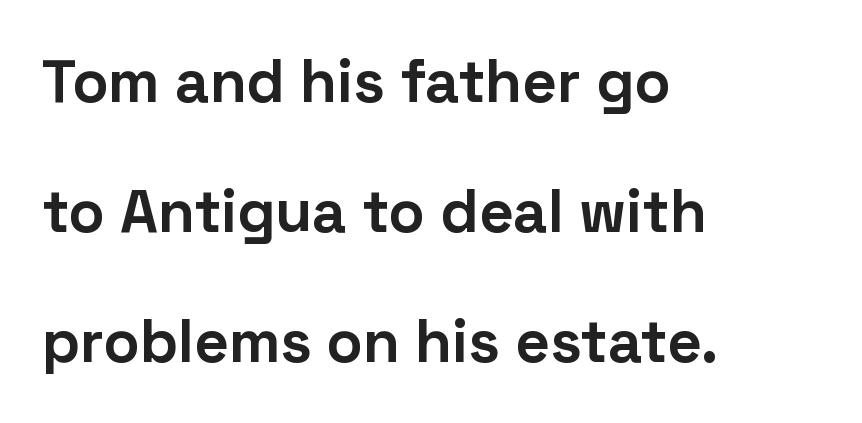
Q: Is the text bold? A: Yes.
Q: Is the text italic (slanted)? A: No, it is upright.
Q: Is the typeface a serif or a sans-serif typeface? A: Sans-serif.
Q: Is the text underlined? A: No.
Q: How is the paragraph aligned? A: Left-aligned.
Q: Is the spacing between letters normal or unusually wide? A: Normal.
Q: Is the spacing between lines tight, normal or loose? A: Loose.
Q: Width (condensed, normal, or wide)? A: Normal.
Q: Stroke contrast? A: Low.
Q: x-height? A: Medium.
Q: Monospaced? A: No.
